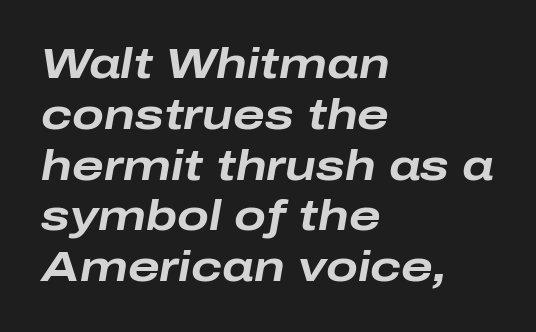
The image shows 42 px bold, wide type, italic (leaning right); set left-aligned, line spacing 1.21x, normal letter spacing, not underlined; low stroke contrast and a medium x-height.
